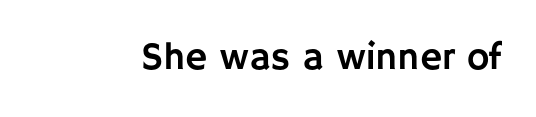
{"serif": "no", "italic": "no", "width": "normal", "stroke_contrast": "low", "x_height": "large", "monospaced": "no", "underline": "no", "letter_spacing": "normal", "letter_spacing_em": 0.0, "glyph_px": 38}
